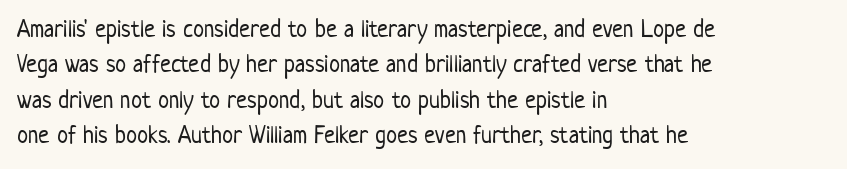
The image shows 25 px text type, upright; set left-aligned, normal line spacing (1.42x), normal letter spacing, not underlined.
